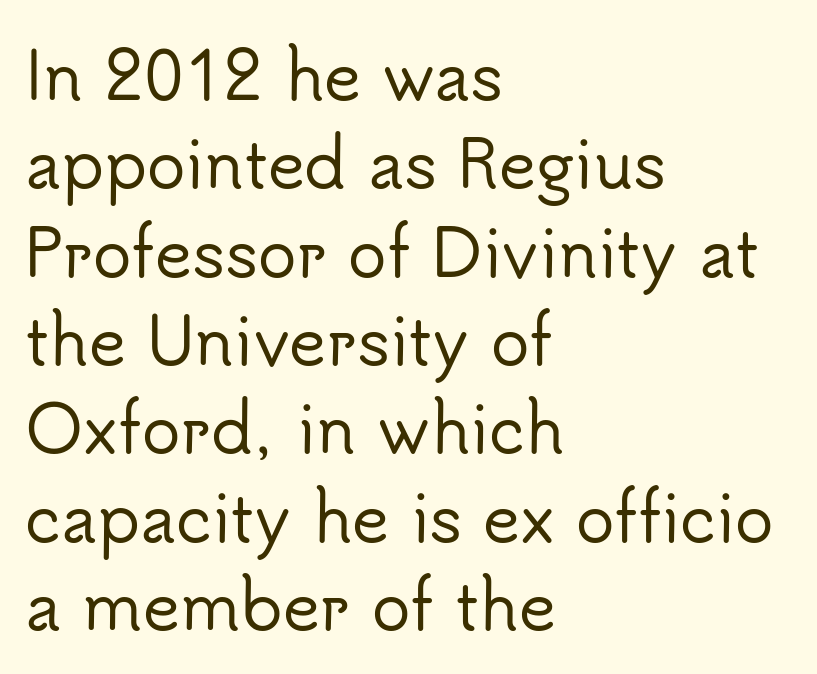
{"serif": "no", "italic": "no", "width": "normal", "stroke_contrast": "low", "x_height": "small", "monospaced": "no", "underline": "no", "align": "left", "line_spacing": "normal", "line_spacing_ratio": 1.38, "letter_spacing": "normal", "letter_spacing_em": 0.0, "glyph_px": 64}
